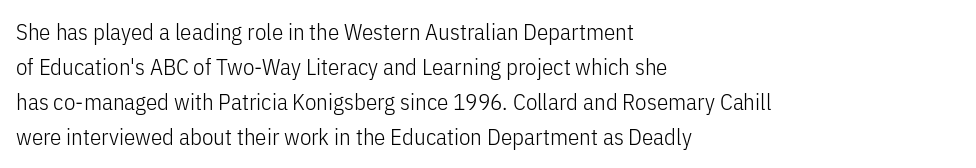
Weight: not bold — regular or lighter. The typesetter chose a ragged-right arrangement here. Each new line begins a customary step beneath the previous one. You could call the tracking neutral — neither tight nor loose. Only glyphs here, with clear space below each row. You can tell it's not italic because the verticals are truly vertical.
